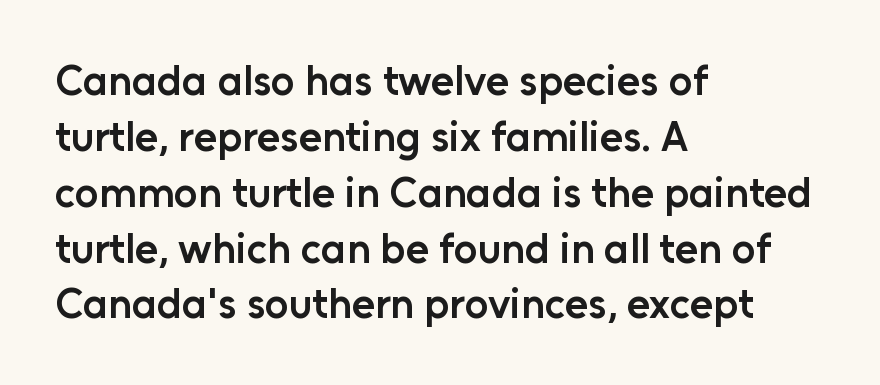
One-word summary of the alignment: left. Do the characters align in a grid? No, the font is proportional. Beneath every word, the page is bare. What's the leading like? Ordinary, nothing unusual. This sample uses plain, unmodified letter spacing. The lettering stays uniformly vertical, giving the passage a roman look.
